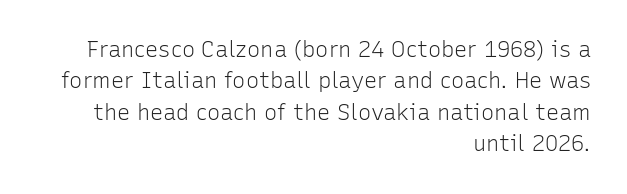
{"italic": "no", "bold": "no", "underline": "no", "align": "right", "line_spacing": "normal", "line_spacing_ratio": 1.43, "letter_spacing": "normal", "letter_spacing_em": 0.0, "glyph_px": 22}
